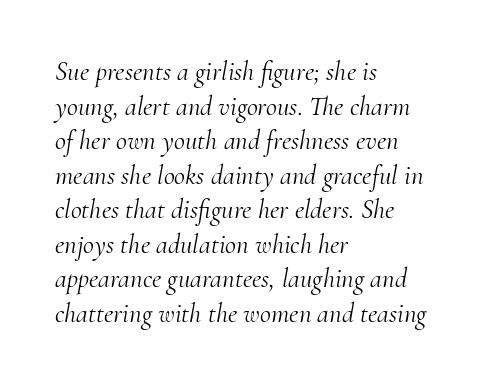
Q: Is the text bold? A: No.
Q: Is the text italic (slanted)? A: Yes, it leans right by about 10 degrees.
Q: Is the text underlined? A: No.
Q: How is the paragraph aligned? A: Left-aligned.
Q: Is the spacing between letters normal or unusually wide? A: Normal.
Q: Is the spacing between lines tight, normal or loose? A: Normal.
